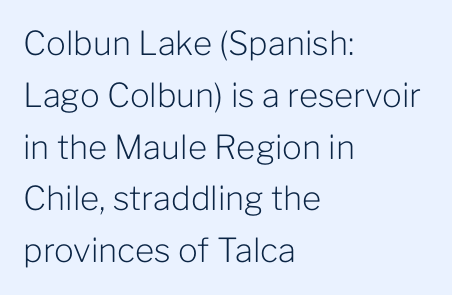
Q: Is the text bold? A: No.
Q: Is the text italic (slanted)? A: No, it is upright.
Q: Is the typeface a serif or a sans-serif typeface? A: Sans-serif.
Q: Is the text underlined? A: No.
Q: How is the paragraph aligned? A: Left-aligned.
Q: Is the spacing between letters normal or unusually wide? A: Normal.
Q: Is the spacing between lines tight, normal or loose? A: Normal.
Q: Width (condensed, normal, or wide)? A: Normal.
Q: Stroke contrast? A: Low.
Q: x-height? A: Medium.
Q: Monospaced? A: No.
